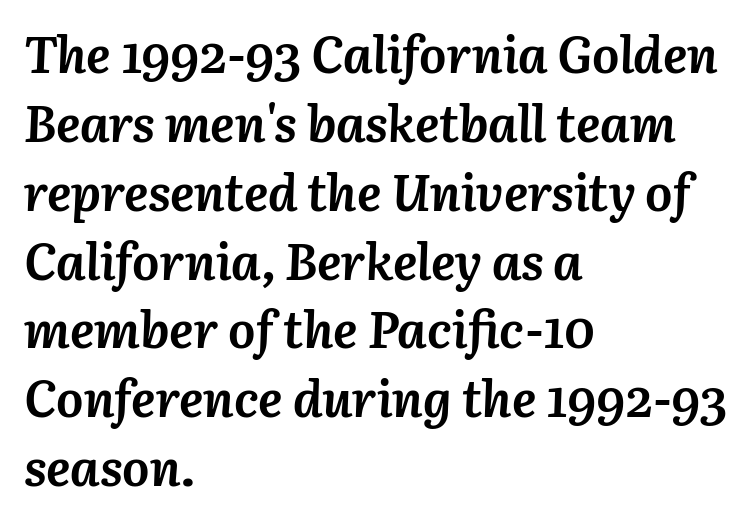
The image shows 51 px semibold type, italic (leaning right); set left-aligned, normal line spacing (1.35x), normal letter spacing, not underlined; medium stroke contrast and a medium x-height.
